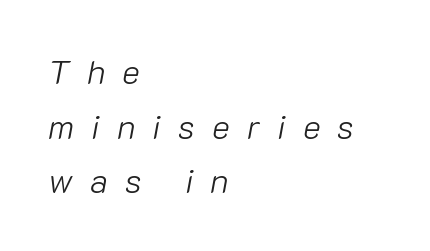
{"italic": "yes", "lean": "right", "slant_degrees": 10, "bold": "no", "weight": "light", "width": "normal", "stroke_contrast": "low", "x_height": "medium", "monospaced": "no", "underline": "no", "align": "left", "line_spacing": "normal", "line_spacing_ratio": 1.61, "letter_spacing": "wide", "letter_spacing_em": 0.5, "glyph_px": 34}
